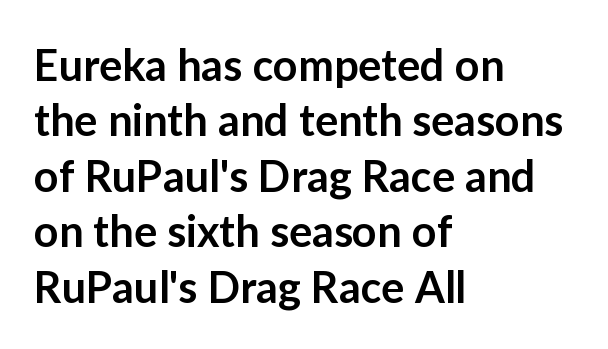
The image shows 43 px semibold sans-serif type, upright; set left-aligned, normal line spacing (1.29x), normal letter spacing, not underlined; low stroke contrast and a medium x-height.
